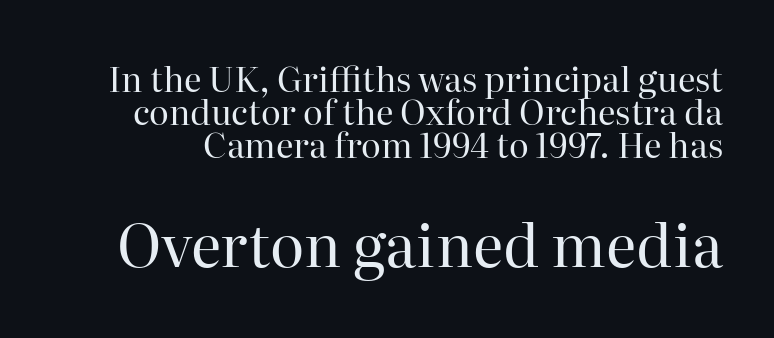
The image shows 59 px regular-weight serif type, upright; set tight line spacing (0.97x), normal letter spacing, not underlined; the second (bottom) block is 1.74x larger; high stroke contrast and a medium x-height.
